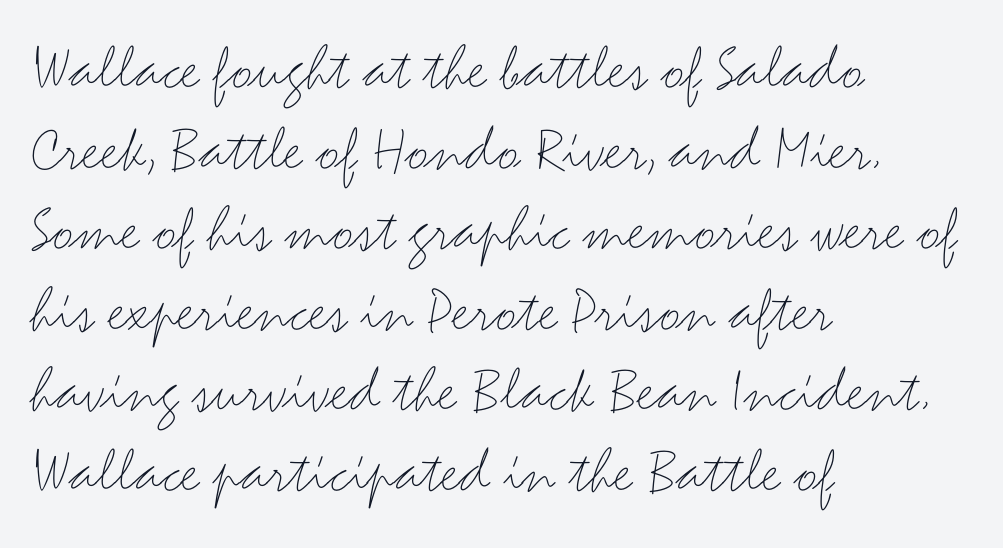
{"serif": "no", "bold": "no", "weight": "thin", "width": "wide", "stroke_contrast": "medium", "x_height": "small", "monospaced": "no", "underline": "no", "align": "left", "line_spacing_ratio": 1.22, "letter_spacing": "normal", "letter_spacing_em": 0.0, "glyph_px": 66}
